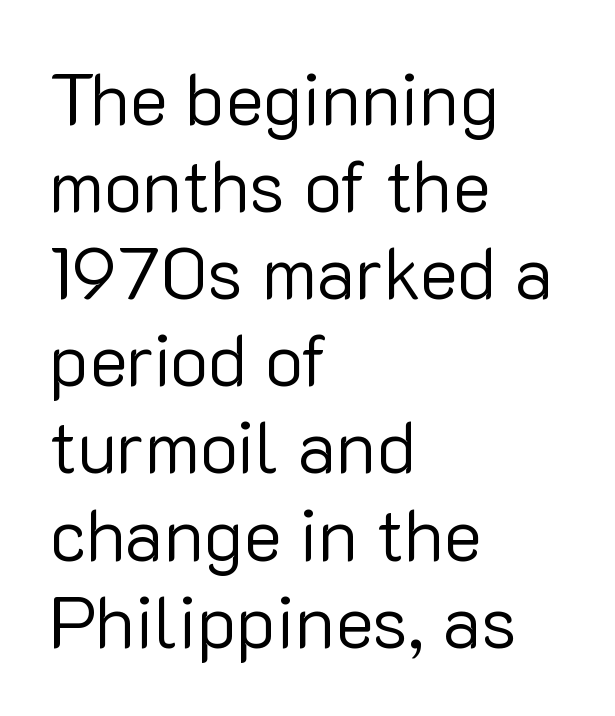
{"serif": "no", "italic": "no", "bold": "no", "weight": "regular", "width": "normal", "stroke_contrast": "low", "x_height": "medium", "monospaced": "no", "underline": "no", "align": "left", "line_spacing_ratio": 1.21, "letter_spacing": "normal", "letter_spacing_em": 0.0, "glyph_px": 72}
